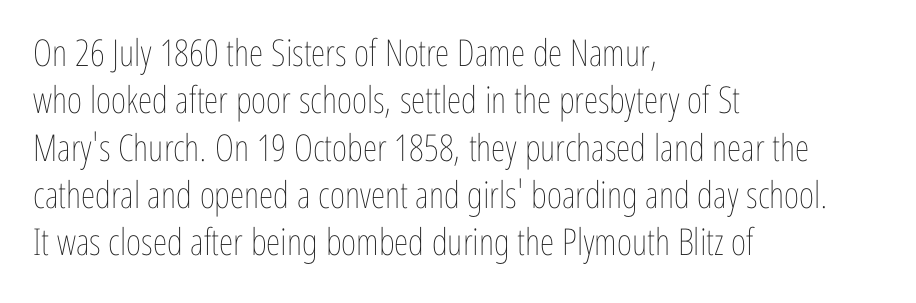
{"italic": "no", "bold": "no", "weight": "thin", "width": "condensed", "stroke_contrast": "low", "x_height": "medium", "monospaced": "no", "underline": "no", "align": "left", "line_spacing": "normal", "line_spacing_ratio": 1.28, "letter_spacing": "normal", "letter_spacing_em": 0.0, "glyph_px": 37}
